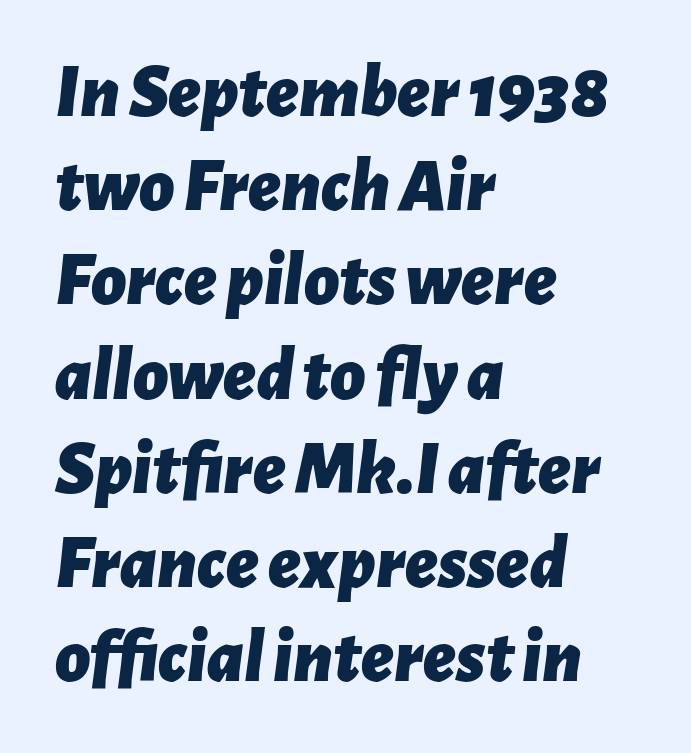
Q: Is the text bold? A: Yes.
Q: Is the text italic (slanted)? A: Yes, it leans right by about 7 degrees.
Q: Is the text underlined? A: No.
Q: How is the paragraph aligned? A: Left-aligned.
Q: Is the spacing between letters normal or unusually wide? A: Normal.
Q: Width (condensed, normal, or wide)? A: Normal.
Q: Stroke contrast? A: Low.
Q: x-height? A: Medium.
Q: Monospaced? A: No.
